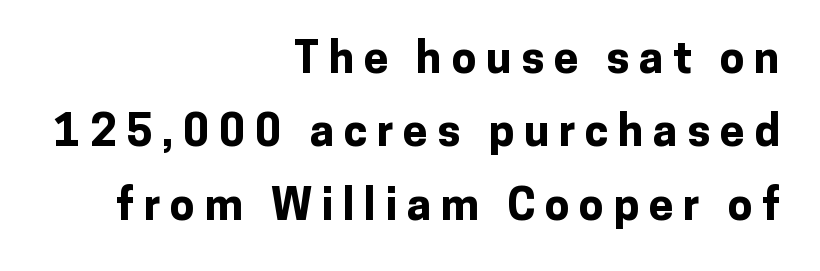
Has an underline been added? It has not. The letterforms stand isolated, each surrounded by extra space. Each letter keeps its own natural width here, so spacing adapts to shape. Is the type bold? Yes — the strokes are clearly thick and heavy. This sample is right-justified, so line beginnings fall wherever the words allow.
